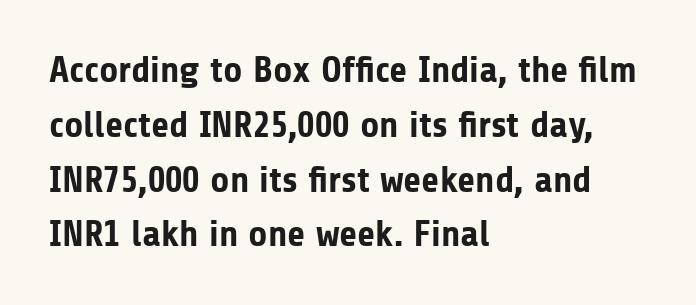
Q: Is the text bold? A: Yes.
Q: Is the text italic (slanted)? A: No, it is upright.
Q: Is the typeface a serif or a sans-serif typeface? A: Sans-serif.
Q: Is the text underlined? A: No.
Q: How is the paragraph aligned? A: Left-aligned.
Q: Is the spacing between letters normal or unusually wide? A: Normal.
Q: Is the spacing between lines tight, normal or loose? A: Normal.
Q: Width (condensed, normal, or wide)? A: Normal.
Q: Stroke contrast? A: Low.
Q: x-height? A: Medium.
Q: Monospaced? A: No.
